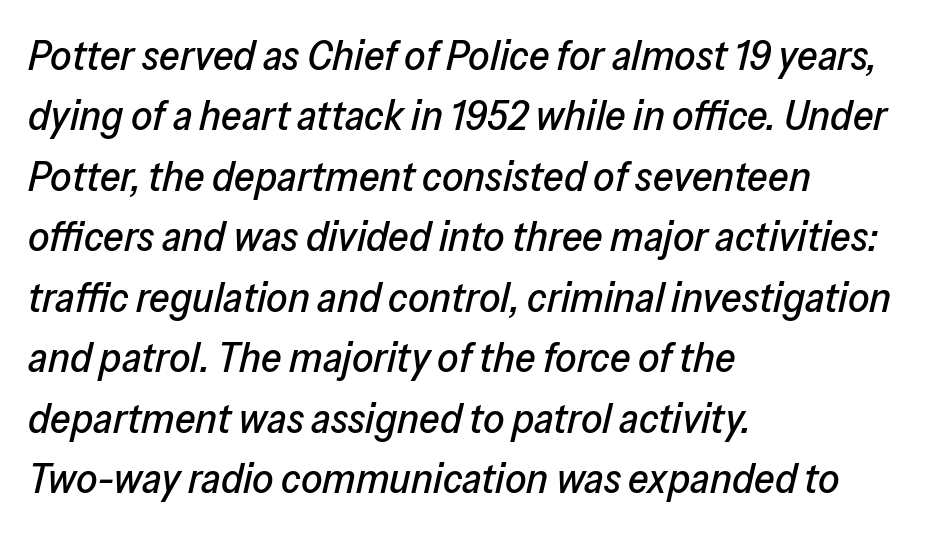
The image shows 42 px text type, italic (leaning right); set left-aligned, normal line spacing (1.44x), normal letter spacing, not underlined; low stroke contrast and a medium x-height.
